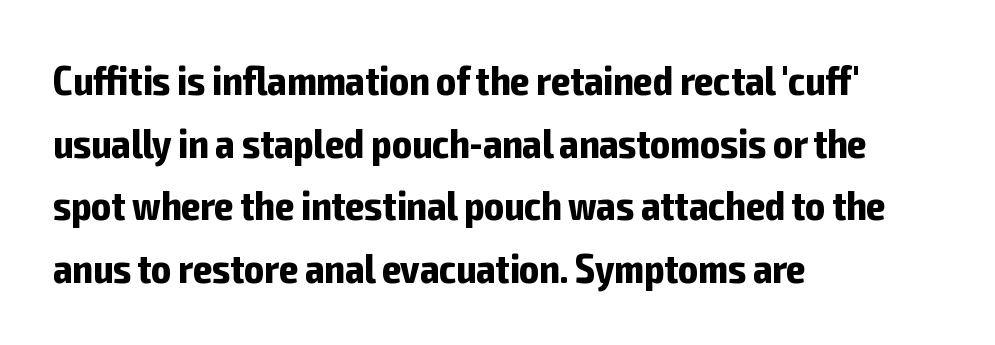
{"serif": "no", "italic": "no", "bold": "yes", "weight": "bold", "width": "condensed", "stroke_contrast": "low", "x_height": "medium", "monospaced": "no", "underline": "no", "align": "left", "line_spacing": "normal", "line_spacing_ratio": 1.53, "letter_spacing": "normal", "letter_spacing_em": 0.0, "glyph_px": 41}
